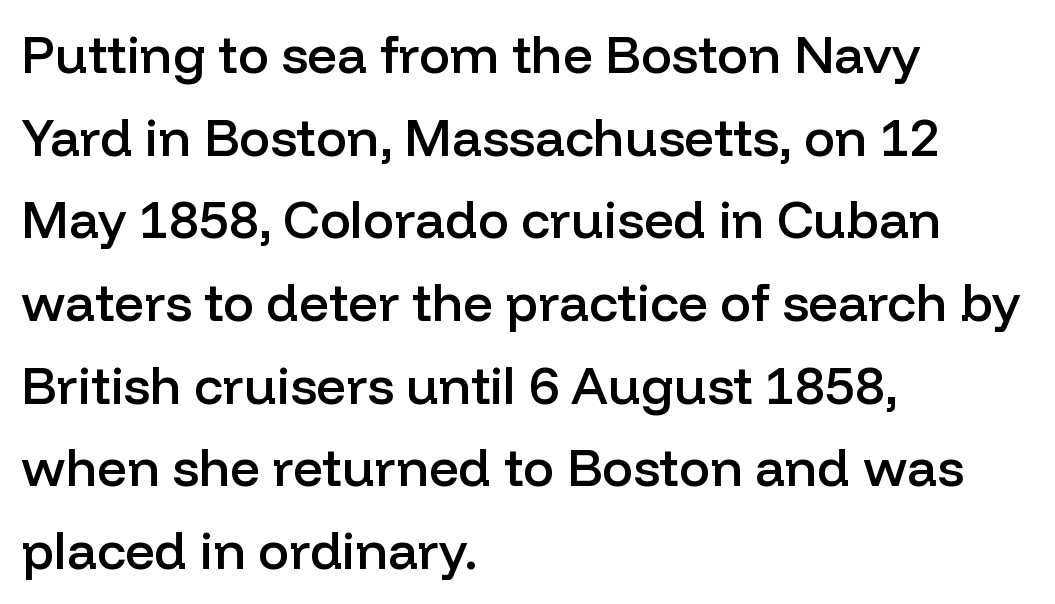
{"serif": "no", "italic": "no", "bold": "semi", "weight": "semibold", "width": "normal", "stroke_contrast": "low", "x_height": "medium", "monospaced": "no", "underline": "no", "align": "left", "line_spacing": "normal", "line_spacing_ratio": 1.59, "letter_spacing": "normal", "letter_spacing_em": 0.0, "glyph_px": 52}
